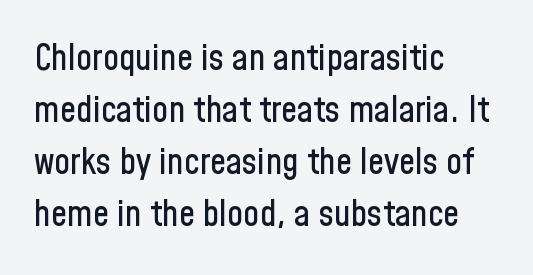
{"serif": "no", "italic": "no", "width": "condensed", "stroke_contrast": "low", "x_height": "medium", "monospaced": "no", "underline": "no", "align": "left", "line_spacing": "normal", "line_spacing_ratio": 1.44, "letter_spacing": "normal", "letter_spacing_em": 0.0, "glyph_px": 36}
